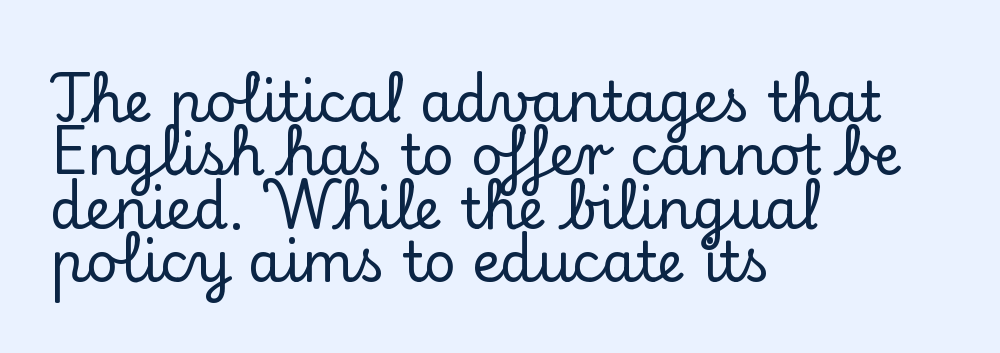
Casual observation: everything's shoved over to the left. Decoration check: the copy has no underline. The characters display serif detailing at their extremities. Very little white space separates one row of letters from the next. When letters stand straight like this, we call the style roman or upright. Note the varied advance widths — an 'i' is clearly narrower than an 'm'.
